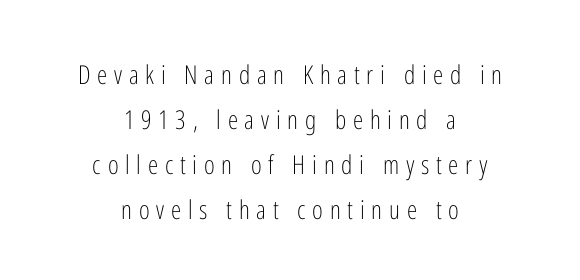
Substantial extra tracking has been applied to these lines. The specimen reads as upright at a glance. Visually the block forms a symmetrical silhouette, jagged on both flanks. The strokes carry an ordinary text weight at most.
